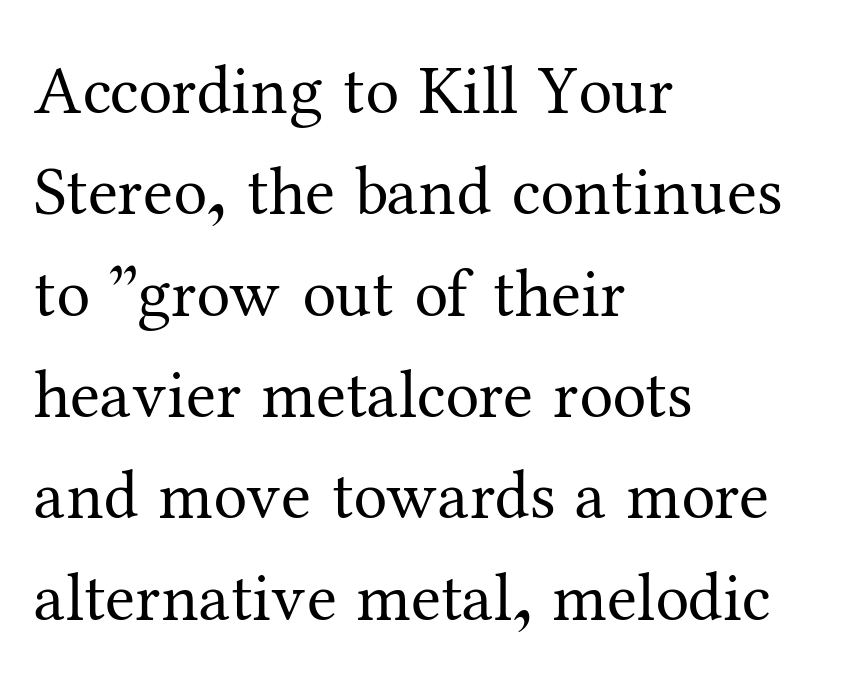
{"serif": "yes", "italic": "no", "bold": "no", "weight": "regular", "width": "normal", "stroke_contrast": "medium", "x_height": "medium", "monospaced": "no", "underline": "no", "align": "left", "line_spacing": "normal", "line_spacing_ratio": 1.49, "letter_spacing": "normal", "letter_spacing_em": 0.0, "glyph_px": 68}
